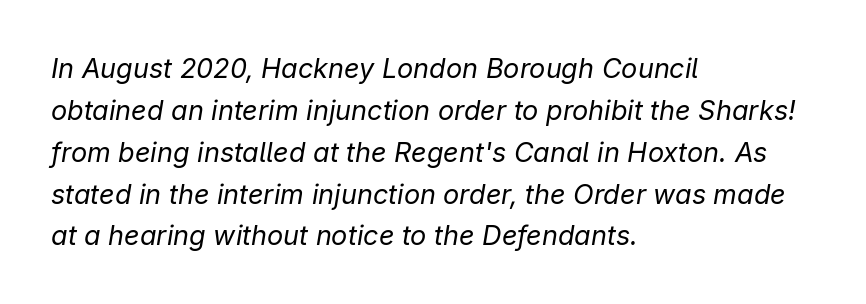
{"italic": "yes", "lean": "right", "slant_degrees": 9, "bold": "no", "underline": "no", "align": "left", "line_spacing": "normal", "line_spacing_ratio": 1.55, "letter_spacing": "normal", "letter_spacing_em": 0.0, "glyph_px": 27}
